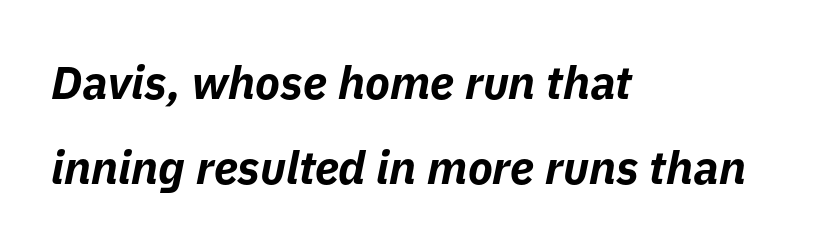
Q: Is the text bold? A: Yes.
Q: Is the text italic (slanted)? A: Yes, it leans right by about 11 degrees.
Q: Is the text underlined? A: No.
Q: How is the paragraph aligned? A: Left-aligned.
Q: Is the spacing between letters normal or unusually wide? A: Normal.
Q: Width (condensed, normal, or wide)? A: Normal.
Q: Stroke contrast? A: Low.
Q: x-height? A: Medium.
Q: Monospaced? A: No.
